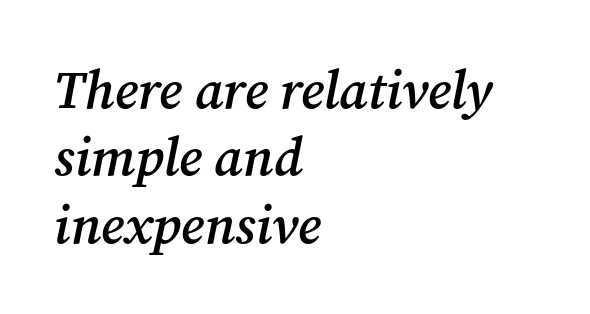
Q: Is the text bold? A: Semi-bold.
Q: Is the text italic (slanted)? A: Yes, it leans right by about 12 degrees.
Q: Is the typeface a serif or a sans-serif typeface? A: Serif.
Q: Is the text underlined? A: No.
Q: How is the paragraph aligned? A: Left-aligned.
Q: Is the spacing between letters normal or unusually wide? A: Normal.
Q: Is the spacing between lines tight, normal or loose? A: Normal.
Q: Width (condensed, normal, or wide)? A: Normal.
Q: Stroke contrast? A: Medium.
Q: x-height? A: Medium.
Q: Monospaced? A: No.
